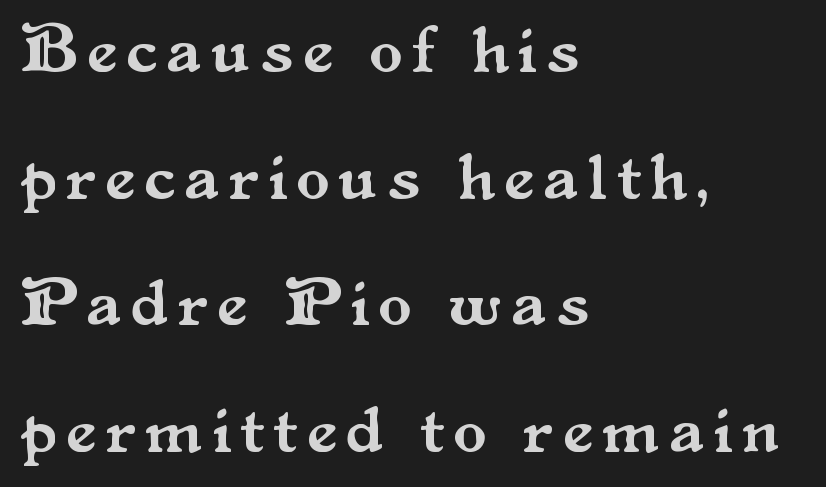
Q: Is the text italic (slanted)? A: No, it is upright.
Q: Is the typeface a serif or a sans-serif typeface? A: Serif.
Q: Is the text underlined? A: No.
Q: How is the paragraph aligned? A: Left-aligned.
Q: Width (condensed, normal, or wide)? A: Normal.
Q: Stroke contrast? A: Medium.
Q: x-height? A: Small.
Q: Monospaced? A: No.
